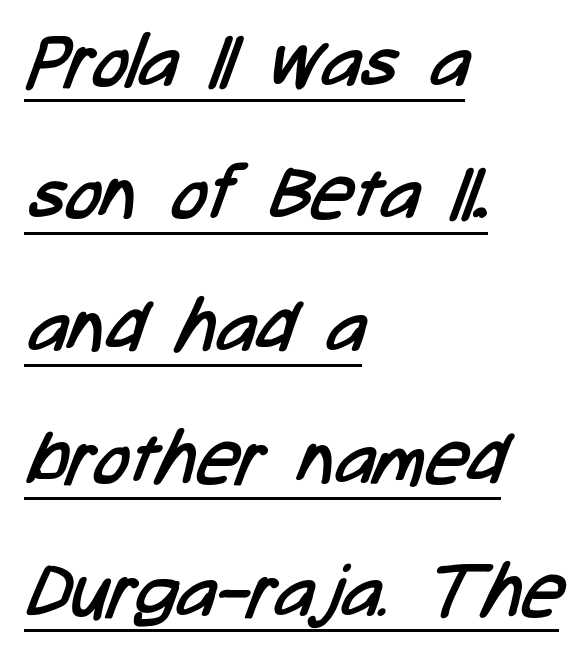
{"serif": "no", "bold": "no", "weight": "regular", "width": "condensed", "stroke_contrast": "low", "x_height": "medium", "monospaced": "no", "underline": "yes", "align": "left", "line_spacing_ratio": 1.79, "letter_spacing": "normal", "letter_spacing_em": 0.0, "glyph_px": 74}
